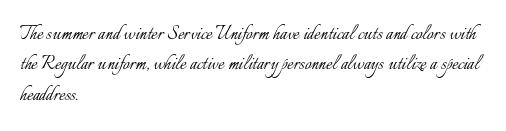
The image shows 23 px text type; set left-aligned, normal line spacing (1.32x), normal letter spacing, not underlined.
